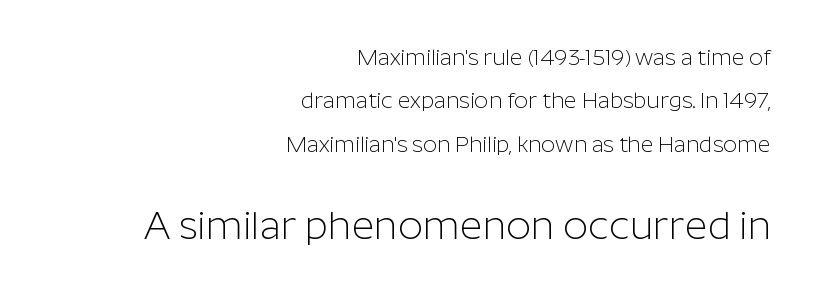
Look at the tracking — it's just the regular setting, nothing added. Clear beneath every line of the passage. The font's upright variant was chosen for this text. A flush-right, rag-left setting is used for this passage. A quiet, ordinary-to-light weight characterises the typeface. Regarding leading, the lines here are spaced well apart.
